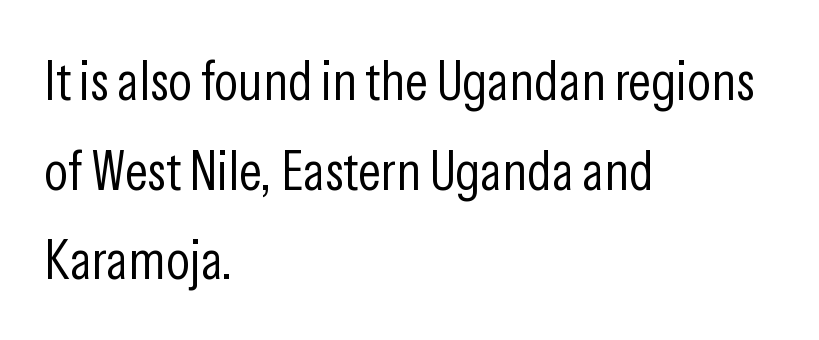
Q: Is the text bold? A: No.
Q: Is the text italic (slanted)? A: No, it is upright.
Q: Is the typeface a serif or a sans-serif typeface? A: Sans-serif.
Q: Is the text underlined? A: No.
Q: How is the paragraph aligned? A: Left-aligned.
Q: Is the spacing between letters normal or unusually wide? A: Normal.
Q: Is the spacing between lines tight, normal or loose? A: Normal.
Q: Width (condensed, normal, or wide)? A: Condensed.
Q: Stroke contrast? A: Low.
Q: x-height? A: Medium.
Q: Monospaced? A: No.
